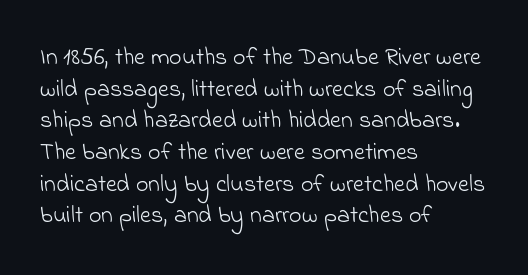
Letter spacing: default. Does the leading feel generous? No, just average. The gap between lines stays unmarked. The compositor pushed each line to the left boundary.
